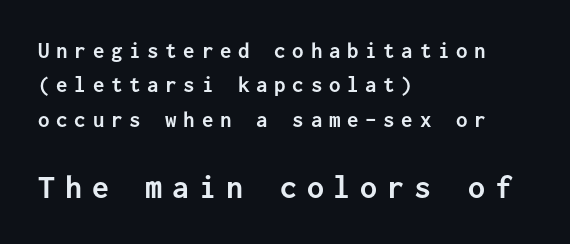
These lines have a slow, spaced-out rhythm from letter to letter. Pretty heavy lettering here — definitely bold. One-word summary of the alignment: left. You can tell it's not italic because the verticals are truly vertical. Baseline-to-baseline distance is the conventional proportion of letter height. Serifs: no, the terminals of the letterforms are clean.
